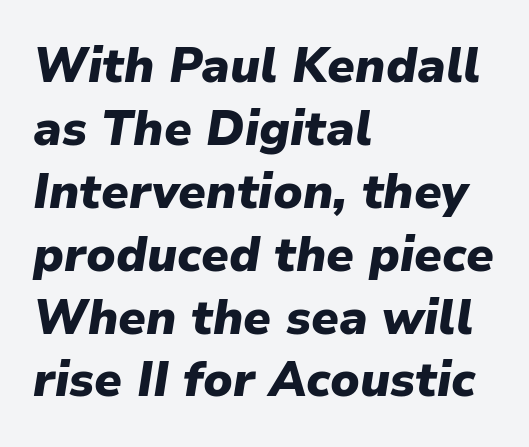
Q: Is the text bold? A: Yes.
Q: Is the text italic (slanted)? A: Yes, it leans right by about 9 degrees.
Q: Is the text underlined? A: No.
Q: How is the paragraph aligned? A: Left-aligned.
Q: Is the spacing between letters normal or unusually wide? A: Normal.
Q: Is the spacing between lines tight, normal or loose? A: Normal.
Q: Width (condensed, normal, or wide)? A: Normal.
Q: Stroke contrast? A: Low.
Q: x-height? A: Medium.
Q: Monospaced? A: No.
